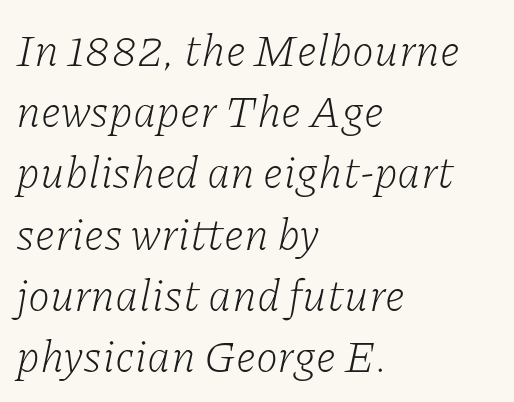
The image shows 45 px light serif type, italic (leaning right); set left-aligned, normal line spacing (1.36x), normal letter spacing, not underlined; low stroke contrast and a medium x-height.
